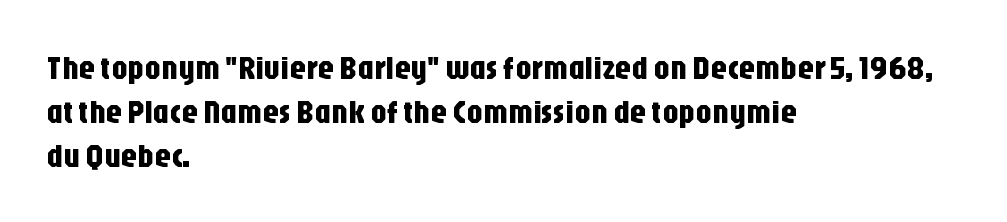
{"serif": "no", "italic": "no", "width": "condensed", "stroke_contrast": "low", "x_height": "large", "monospaced": "no", "underline": "no", "align": "left", "line_spacing": "normal", "line_spacing_ratio": 1.33, "letter_spacing": "normal", "letter_spacing_em": 0.0, "glyph_px": 33}
